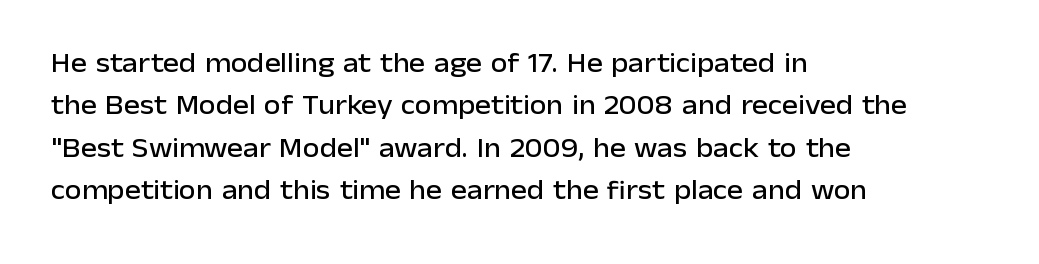
Q: Is the text italic (slanted)? A: No, it is upright.
Q: Is the text underlined? A: No.
Q: How is the paragraph aligned? A: Left-aligned.
Q: Is the spacing between letters normal or unusually wide? A: Normal.
Q: Is the spacing between lines tight, normal or loose? A: Normal.
